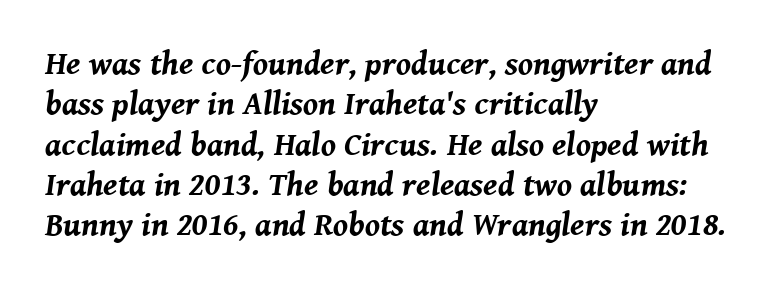
Q: Is the text bold? A: Yes.
Q: Is the text italic (slanted)? A: Yes, it leans right by about 8 degrees.
Q: Is the text underlined? A: No.
Q: How is the paragraph aligned? A: Left-aligned.
Q: Is the spacing between letters normal or unusually wide? A: Normal.
Q: Width (condensed, normal, or wide)? A: Normal.
Q: Stroke contrast? A: Medium.
Q: x-height? A: Medium.
Q: Monospaced? A: No.
